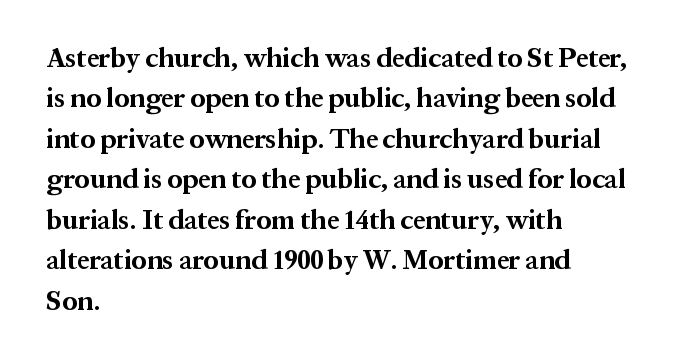
{"italic": "no", "bold": "yes", "underline": "no", "align": "left", "line_spacing": "normal", "line_spacing_ratio": 1.5, "letter_spacing": "normal", "letter_spacing_em": 0.0, "glyph_px": 27}
